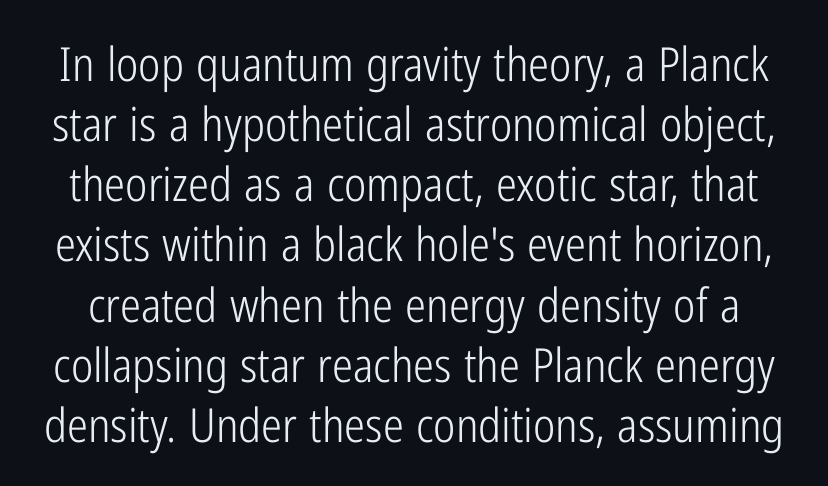
Check the space under the baseline: it is left empty. Leading matches the norm, producing a regular column. Regarding serifs, this sample does without them. Letters have the restrained weight of plain body copy at most. In terms of posture, this sample is upright.
